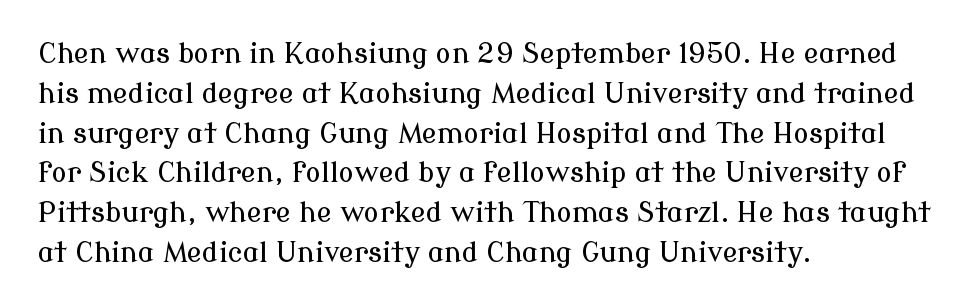
{"serif": "yes", "italic": "no", "width": "normal", "stroke_contrast": "low", "x_height": "medium", "monospaced": "no", "underline": "no", "align": "left", "line_spacing": "normal", "line_spacing_ratio": 1.42, "letter_spacing": "normal", "letter_spacing_em": 0.0, "glyph_px": 28}
